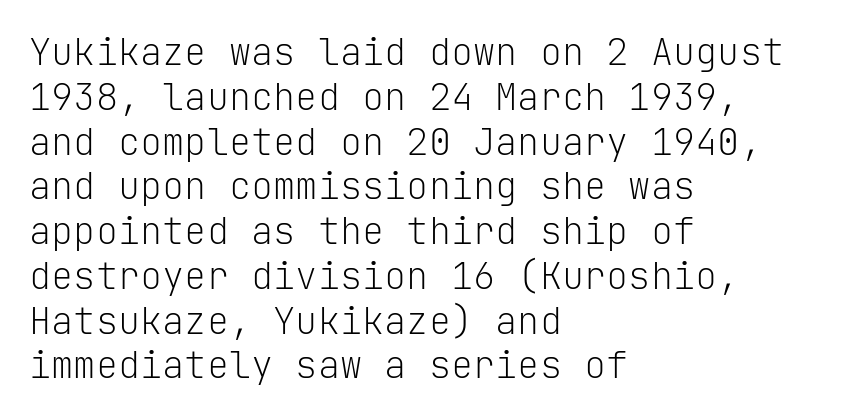
{"serif": "no", "italic": "no", "bold": "no", "weight": "light", "width": "normal", "stroke_contrast": "low", "x_height": "medium", "monospaced": "yes", "underline": "no", "align": "left", "line_spacing_ratio": 1.21, "letter_spacing": "normal", "letter_spacing_em": 0.0, "glyph_px": 37}
